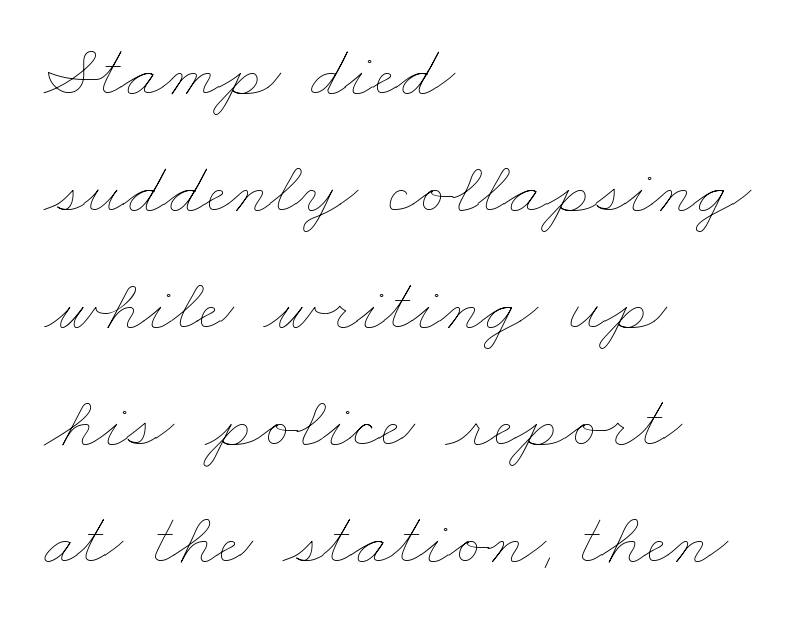
The lines are quadded left. Only glyphs here, with clear space below each row. Standard letterfit; no display-style spreading of the glyphs. Rows of type keep a routine distance in the vertical direction. This reads as an unemphasized weight, regular at the heaviest. Character widths vary here, with narrow letters taking less room than wide ones.
